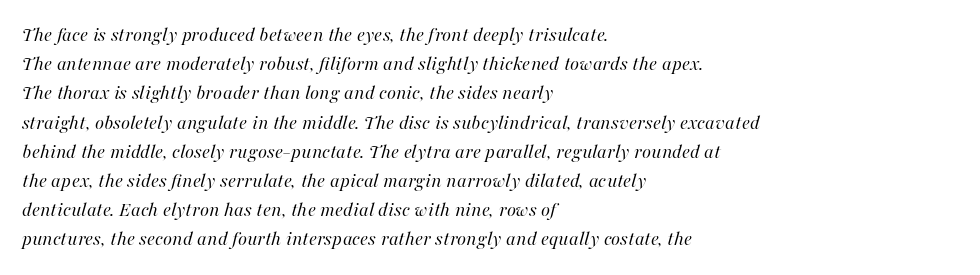
The image shows 21 px text type, italic (leaning right); set left-aligned, normal line spacing (1.39x), normal letter spacing, not underlined.
